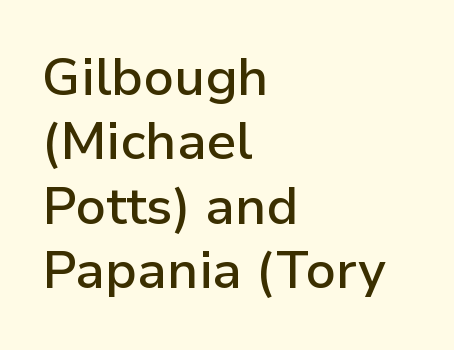
Q: Is the text bold? A: Semi-bold.
Q: Is the text italic (slanted)? A: No, it is upright.
Q: Is the typeface a serif or a sans-serif typeface? A: Sans-serif.
Q: Is the text underlined? A: No.
Q: How is the paragraph aligned? A: Left-aligned.
Q: Is the spacing between letters normal or unusually wide? A: Normal.
Q: Width (condensed, normal, or wide)? A: Normal.
Q: Stroke contrast? A: Low.
Q: x-height? A: Medium.
Q: Monospaced? A: No.
